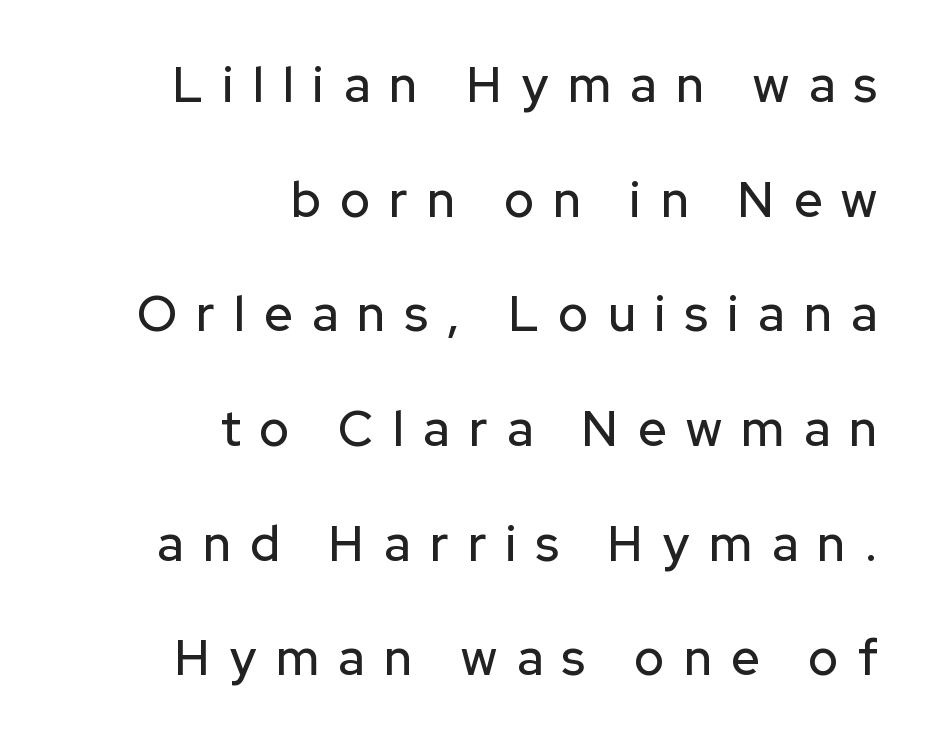
The image shows 49 px sans-serif type, upright; set right-aligned, loose line spacing (2.34x), unusually wide letter spacing (+0.4 em), not underlined; low stroke contrast and a medium x-height.
